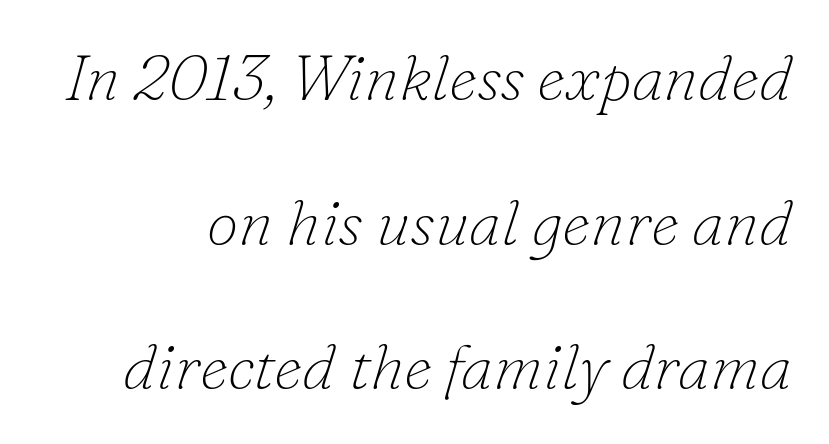
Vertical spacing — loose. This is oblique type, the kind used for emphasis or titles. Between one letter and the next there's only the usual sliver of space. Letterform terminals end in serifs throughout the passage.
